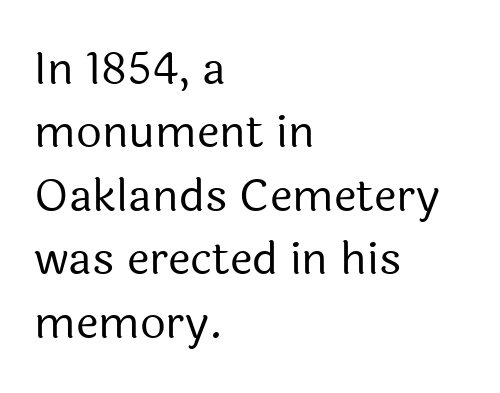
{"serif": "no", "italic": "no", "bold": "no", "weight": "regular", "width": "normal", "x_height": "medium", "monospaced": "no", "underline": "no", "align": "left", "line_spacing": "normal", "line_spacing_ratio": 1.41, "letter_spacing": "normal", "letter_spacing_em": 0.0, "glyph_px": 45}
